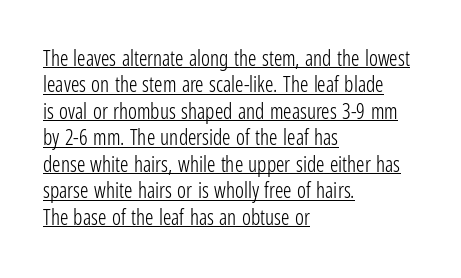
{"italic": "no", "bold": "no", "underline": "yes", "align": "left", "line_spacing": "normal", "line_spacing_ratio": 1.26, "letter_spacing": "normal", "letter_spacing_em": 0.0, "glyph_px": 21}
